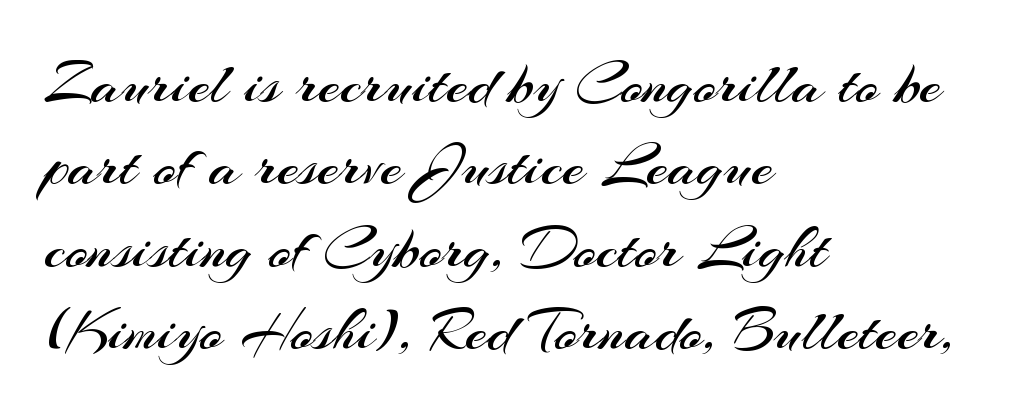
{"serif": "no", "bold": "no", "weight": "regular", "width": "normal", "stroke_contrast": "medium", "x_height": "small", "monospaced": "no", "underline": "no", "align": "left", "line_spacing": "normal", "line_spacing_ratio": 1.33, "letter_spacing": "normal", "letter_spacing_em": 0.0, "glyph_px": 62}
